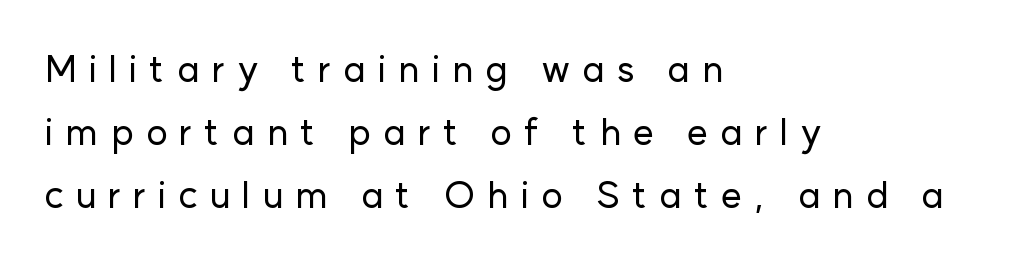
{"serif": "no", "italic": "no", "width": "normal", "stroke_contrast": "low", "x_height": "medium", "monospaced": "no", "underline": "no", "align": "left", "line_spacing": "normal", "line_spacing_ratio": 1.7, "letter_spacing": "wide", "letter_spacing_em": 0.32, "glyph_px": 37}
